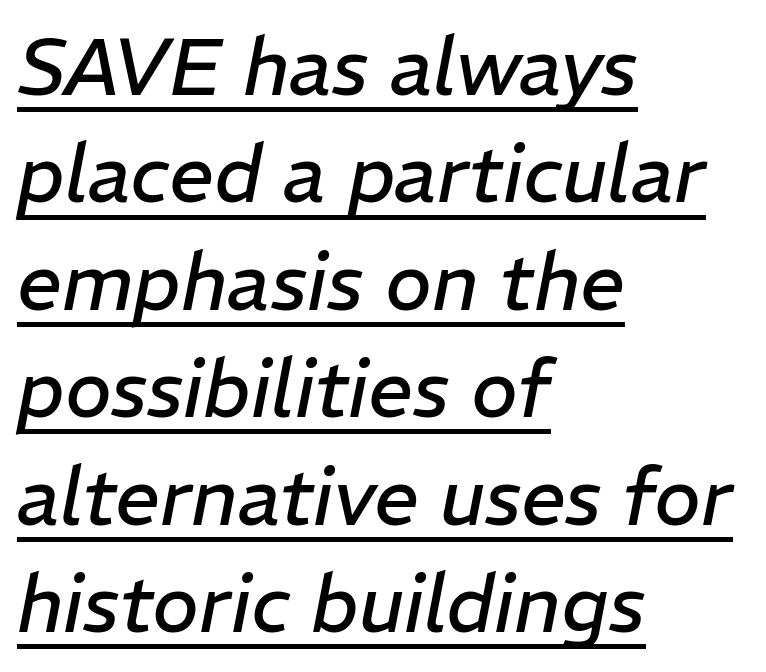
Each letter keeps its own natural width here, so spacing adapts to shape. Stems and bowls with no extra thickness — not bold. These lines were composed using italics. The line texture is even and compact thanks to regular tracking.
